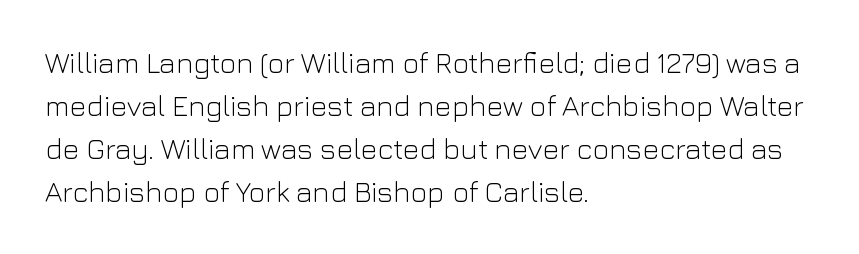
Q: Is the text bold? A: No.
Q: Is the text italic (slanted)? A: No, it is upright.
Q: Is the typeface a serif or a sans-serif typeface? A: Sans-serif.
Q: Is the text underlined? A: No.
Q: How is the paragraph aligned? A: Left-aligned.
Q: Is the spacing between letters normal or unusually wide? A: Normal.
Q: Is the spacing between lines tight, normal or loose? A: Normal.
Q: Width (condensed, normal, or wide)? A: Normal.
Q: Stroke contrast? A: Low.
Q: x-height? A: Medium.
Q: Monospaced? A: No.
